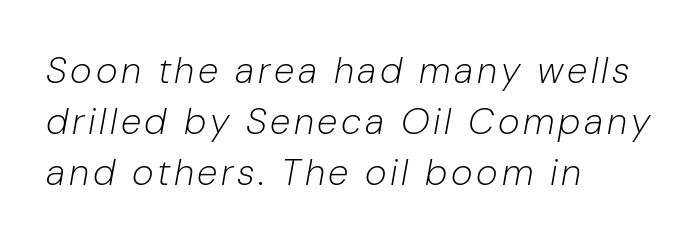
Descenders hang freely into open space. The typeface has the unassuming heft of standard copy or less. Interline gaps are of average width in this sample. These lines are set flush left with a ragged right edge. Is this a fixed-width face? No — the glyphs have proportional, varying widths.
